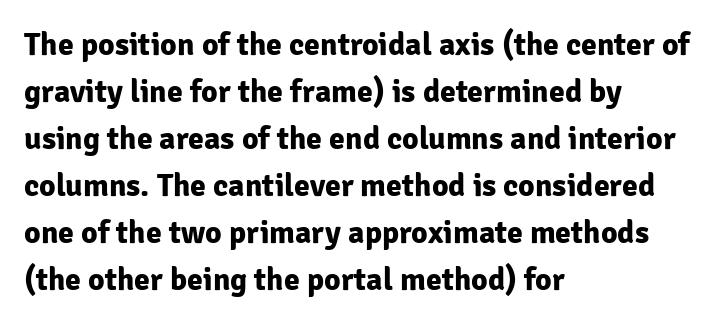
The image shows 32 px bold sans-serif type, upright; set left-aligned, normal line spacing (1.47x), normal letter spacing, not underlined; low stroke contrast and a medium x-height.
